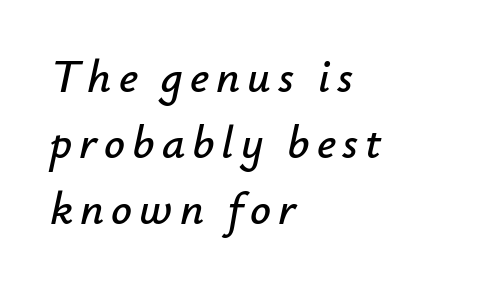
The image shows 46 px text type, italic (leaning right); set left-aligned, normal line spacing (1.43x), not underlined; low stroke contrast and a small x-height.
